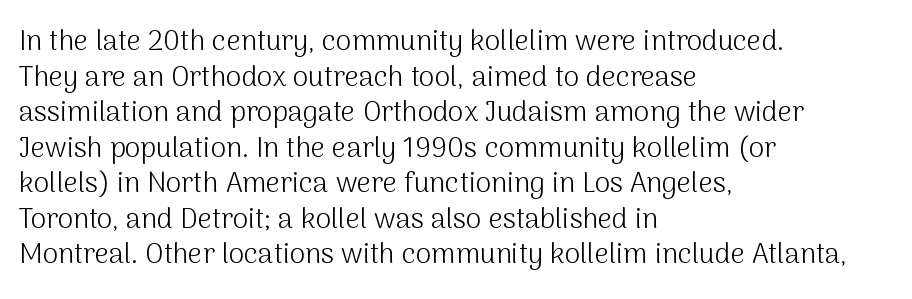
{"serif": "no", "italic": "no", "bold": "no", "weight": "light", "width": "normal", "stroke_contrast": "medium", "x_height": "medium", "monospaced": "no", "underline": "no", "align": "left", "line_spacing": "normal", "line_spacing_ratio": 1.27, "letter_spacing": "normal", "letter_spacing_em": 0.0, "glyph_px": 28}
